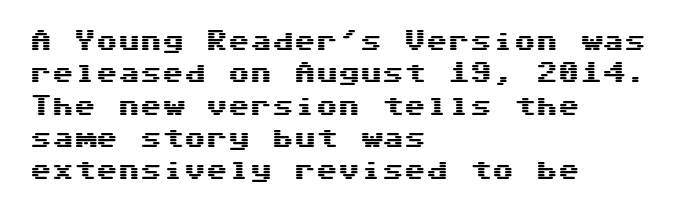
Q: Is the text italic (slanted)? A: No, it is upright.
Q: Is the text underlined? A: No.
Q: How is the paragraph aligned? A: Left-aligned.
Q: Is the spacing between letters normal or unusually wide? A: Normal.
Q: Is the spacing between lines tight, normal or loose? A: Normal.
